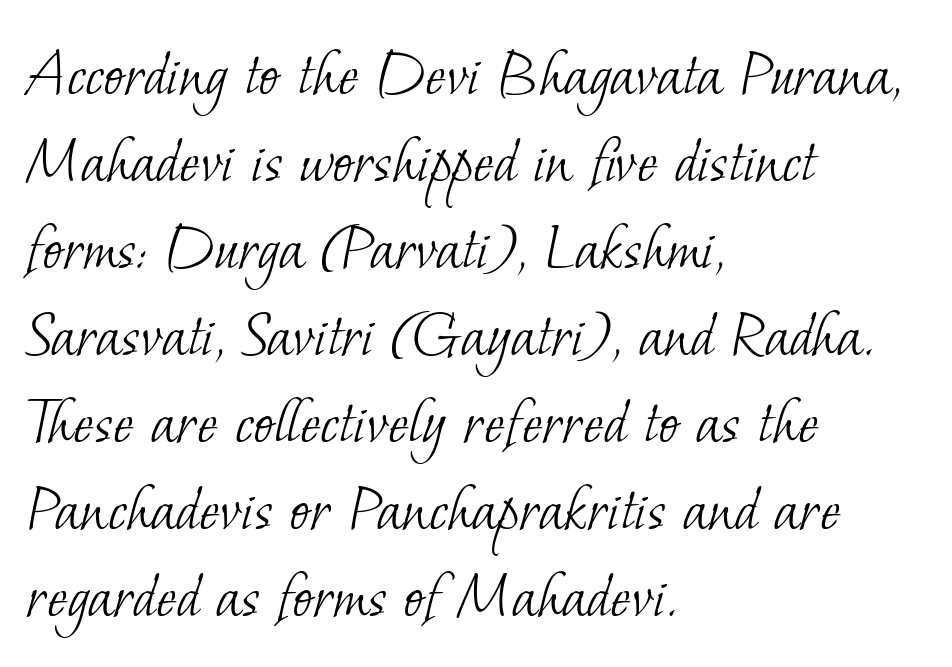
Descenders are the only things crossing below the line. Bold? No — there's no thickening of the strokes. Observe the ordinary spacing: letters are neighbours, not strangers. Type style note: has serifs. Reading down the block, your eye returns to a fixed left position each line.
